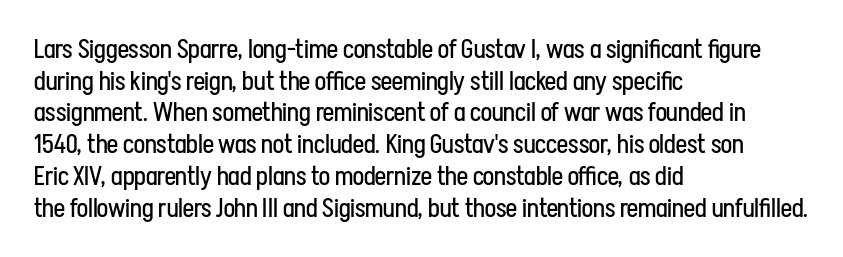
The image shows 26 px text type, upright; set left-aligned, line spacing 1.22x, normal letter spacing, not underlined.
